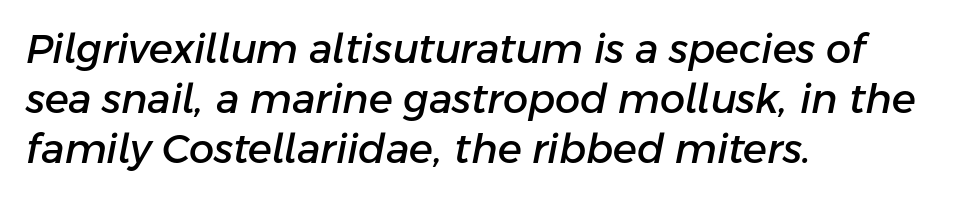
Here the designer chose a conventional face with non-uniform glyph widths. Baseline-to-baseline distance is the conventional proportion of letter height. You can tell it's italic because the verticals aren't actually vertical. The horizontal fit of the characters is conventional and even. Reading down the block, your eye returns to a fixed left position each line. Check under the words: just untouched page.
